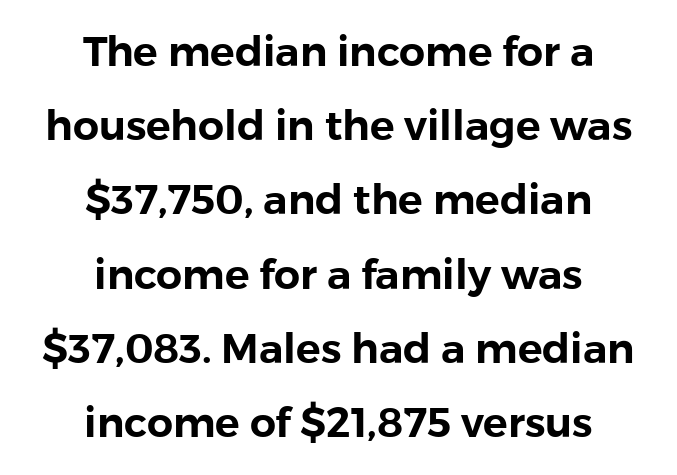
Caption: standard tracking, unaltered. The lines are quadded center. The characters display no serif detailing; their extremities are plain. Is there any slant? The stems are plumb. Check under the words: just untouched page. The letters advance in unequal steps, a hallmark of proportional type.
